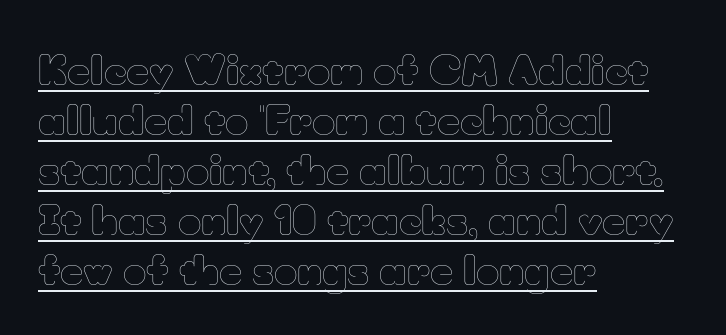
The image shows 40 px thin type, upright; set left-aligned, normal line spacing (1.25x), normal letter spacing, underlined; low stroke contrast and a small x-height.
